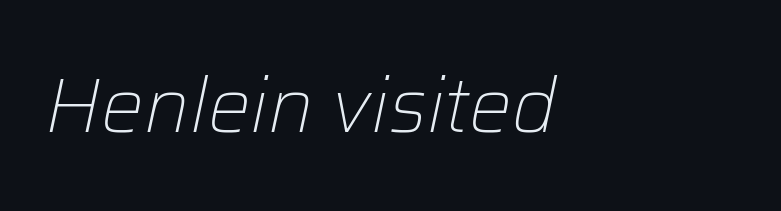
The image shows 76 px light type, italic (leaning right); set left-aligned, normal letter spacing, not underlined; low stroke contrast and a medium x-height.
